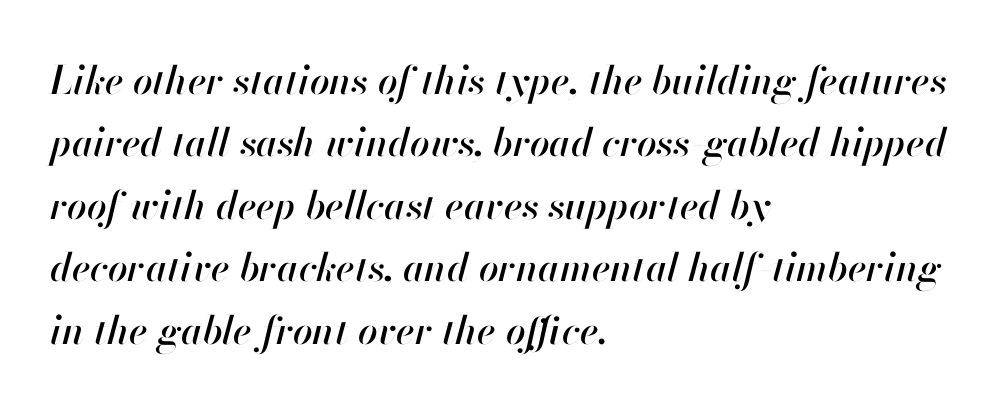
Plain, unruled lines of type. Does the lettering tilt? It does — this is italic. The space between consecutive lines is moderate. Left-aligned paragraph, ragged on the right. This sample has the flowing, uneven cadence of proportional lettering. Words appear dense and cohesive because spacing is normal.
